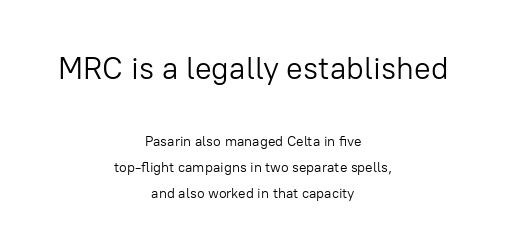
Q: Is the text bold? A: No.
Q: Is the text italic (slanted)? A: No, it is upright.
Q: Is the typeface a serif or a sans-serif typeface? A: Sans-serif.
Q: Is the text underlined? A: No.
Q: How is the paragraph aligned? A: Centered.
Q: Is the spacing between letters normal or unusually wide? A: Normal.
Q: Which block of text is set in a larger size, the first (top) or the second (bottom)? A: The first (top) one.
Q: Width (condensed, normal, or wide)? A: Normal.
Q: Stroke contrast? A: Low.
Q: x-height? A: Medium.
Q: Monospaced? A: No.
